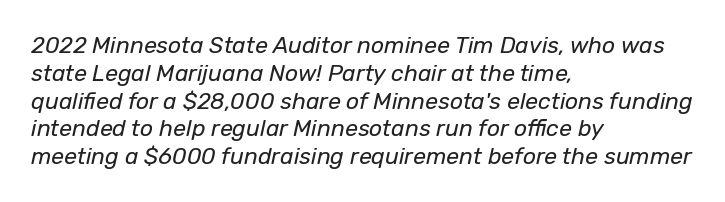
Q: Is the text bold? A: No.
Q: Is the text italic (slanted)? A: Yes, it leans right by about 12 degrees.
Q: Is the text underlined? A: No.
Q: How is the paragraph aligned? A: Left-aligned.
Q: Is the spacing between letters normal or unusually wide? A: Normal.
